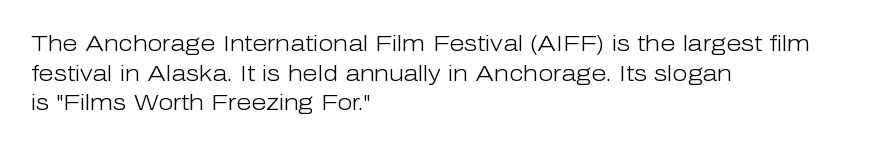
{"italic": "no", "bold": "no", "underline": "no", "align": "left", "line_spacing": "normal", "line_spacing_ratio": 1.35, "letter_spacing": "normal", "letter_spacing_em": 0.0, "glyph_px": 22}
